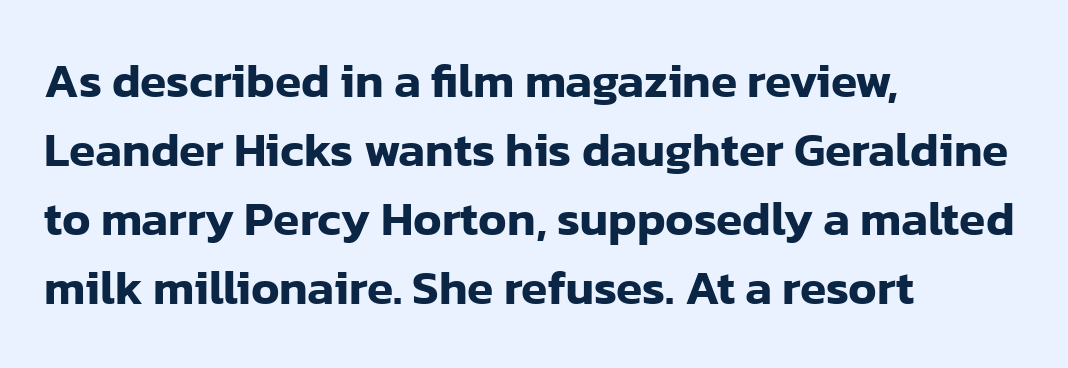
{"serif": "no", "italic": "no", "width": "normal", "stroke_contrast": "low", "x_height": "medium", "monospaced": "no", "underline": "no", "align": "left", "line_spacing": "normal", "line_spacing_ratio": 1.44, "letter_spacing": "normal", "letter_spacing_em": 0.0, "glyph_px": 48}
